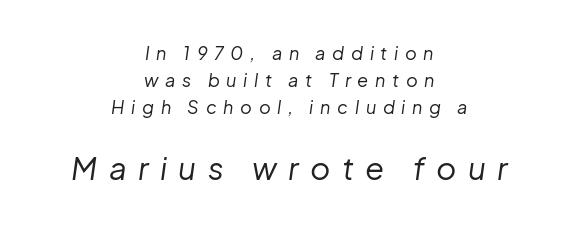
Q: Is the text bold? A: No.
Q: Is the text italic (slanted)? A: Yes, it leans right by about 8 degrees.
Q: Is the text underlined? A: No.
Q: How is the paragraph aligned? A: Centered.
Q: Is the spacing between letters normal or unusually wide? A: Unusually wide.
Q: Is the spacing between lines tight, normal or loose? A: Normal.
Q: Which block of text is set in a larger size, the first (top) or the second (bottom)? A: The second (bottom) one.
Q: Width (condensed, normal, or wide)? A: Normal.
Q: Stroke contrast? A: Low.
Q: x-height? A: Medium.
Q: Monospaced? A: No.
